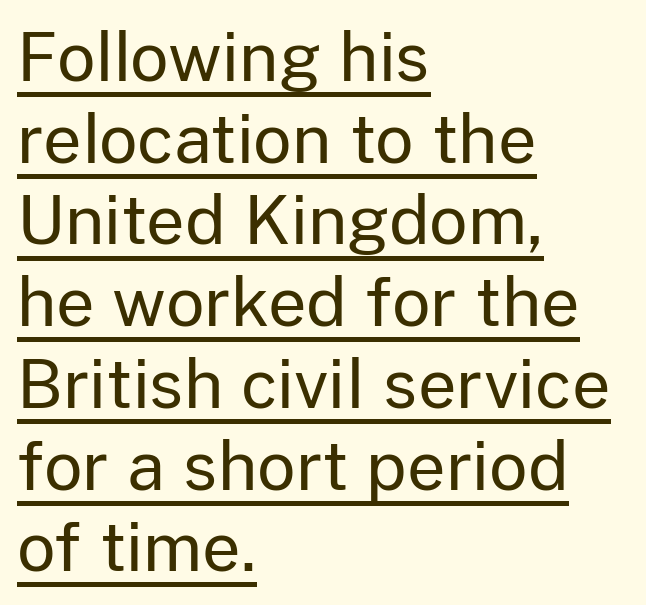
You could call the tracking neutral — neither tight nor loose. Character widths vary here, with narrow letters taking less room than wide ones. Stems and bowls with no extra thickness — not bold. The glyphs are accompanied by a horizontal stroke just below them. The type sits square on the baseline with zero lean. The compositor pushed each line to the left boundary.
